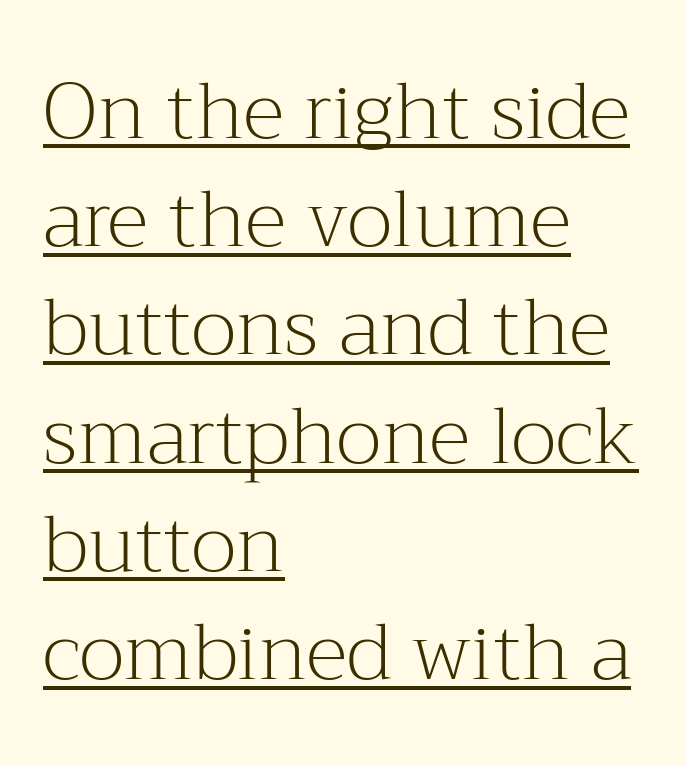
Emphasis is given by a line drawn under the lettering. The text block is weighted toward the left margin, trailing off unevenly rightward. Do the characters align in a grid? No, the font is proportional. The passage shown is not bold in any degree.
